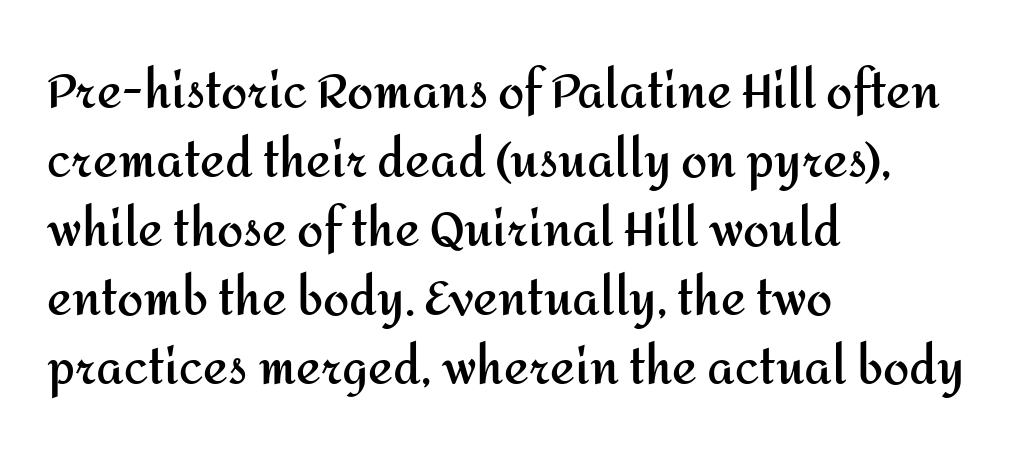
{"serif": "no", "italic": "no", "bold": "yes", "weight": "semibold", "width": "normal", "stroke_contrast": "medium", "x_height": "medium", "monospaced": "no", "underline": "no", "align": "left", "line_spacing": "normal", "line_spacing_ratio": 1.47, "letter_spacing": "normal", "letter_spacing_em": 0.0, "glyph_px": 47}
